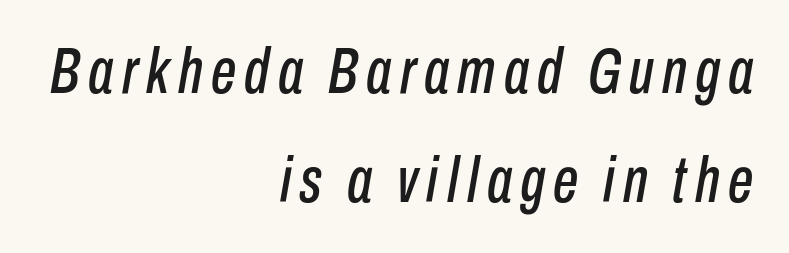
The image shows 64 px condensed type, italic (leaning right); set right-aligned, line spacing 1.71x, not underlined; low stroke contrast and a medium x-height.
